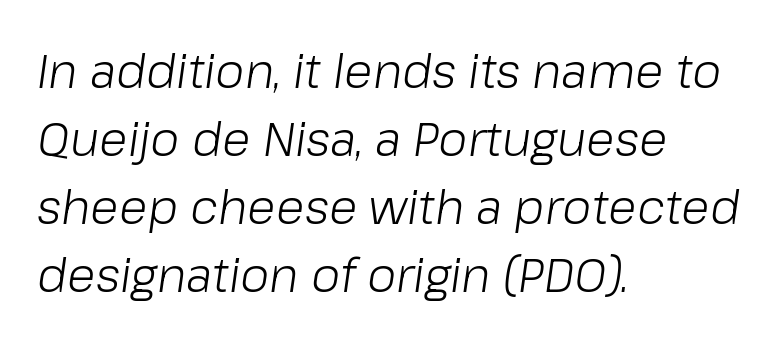
Note the varied advance widths — an 'i' is clearly narrower than an 'm'. How would I describe the line gaps? Plain and ordinary. The letterforms sit at book weight or below. The gaps between neighbouring characters are ordinary and unremarkable. Words float on clear page, feet unadorned. If you drew a line through each stem, it would be angled.
